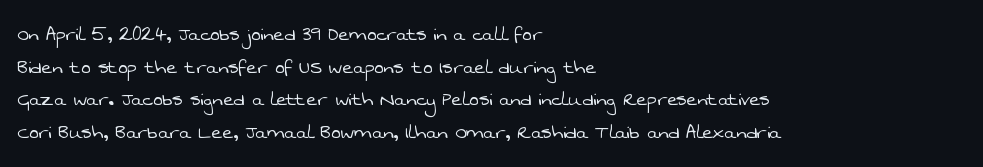
Q: Is the text bold? A: No.
Q: Is the text underlined? A: No.
Q: How is the paragraph aligned? A: Left-aligned.
Q: Is the spacing between letters normal or unusually wide? A: Normal.
Q: Is the spacing between lines tight, normal or loose? A: Normal.
